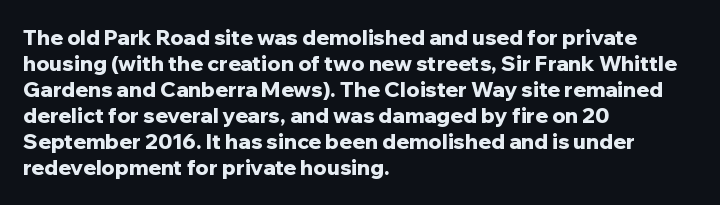
The strokes are fattened all the way to bold. Visually the block forms a straight wall on the left and a jagged coastline on the right. A typesetter would mark this as roman, not italic. The words here are not underlined.
